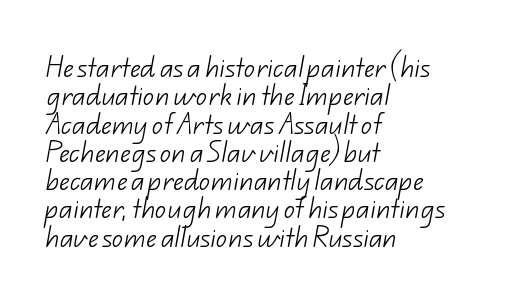
Typeset ragged right — the left edge is the straight one. Weight class: somewhere from thin through regular. Characters follow at the spacing the type designer built in. Descender tails drop into unmarked territory.
